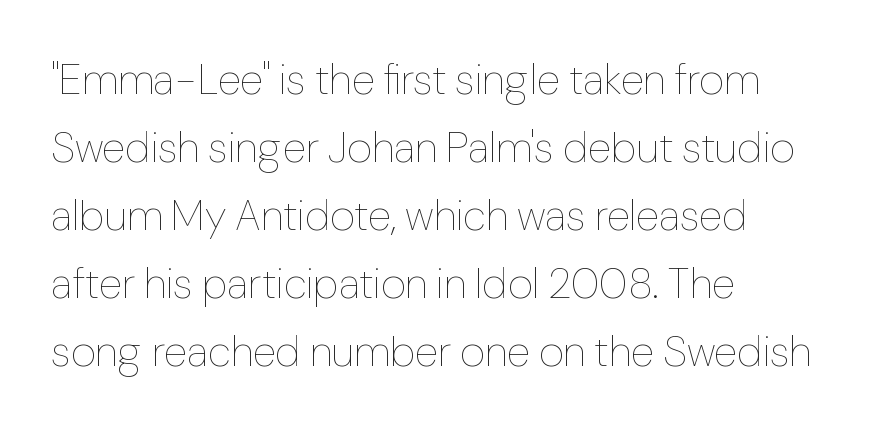
Reading down the column, the eye jumps a familiar distance to each next line. Upright lettering throughout. These lines are rendered in a variable-pitch font. The glyphs are unaccompanied by any horizontal stroke below them.
